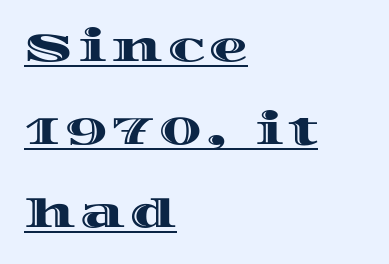
Think of a printed novel: that variable character pitch is what you see here. Each new line begins a long way beneath the previous one. Like a heading marked for emphasis, these lines bear an underscore. No italicization has been applied; the sample stays upright. Teacher's note: observe the even left margin — that is flush-left alignment.
